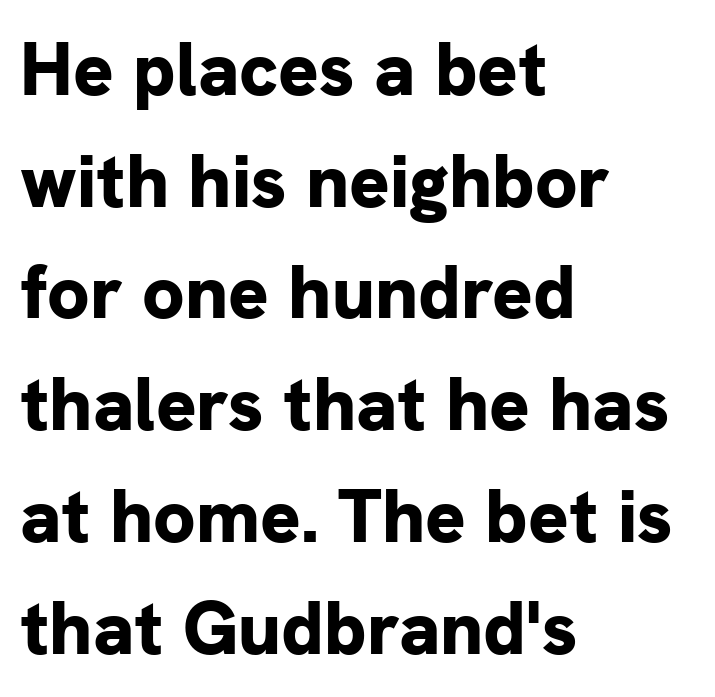
The image shows 75 px bold sans-serif type, upright; set left-aligned, normal line spacing (1.49x), normal letter spacing, not underlined; low stroke contrast and a medium x-height.
